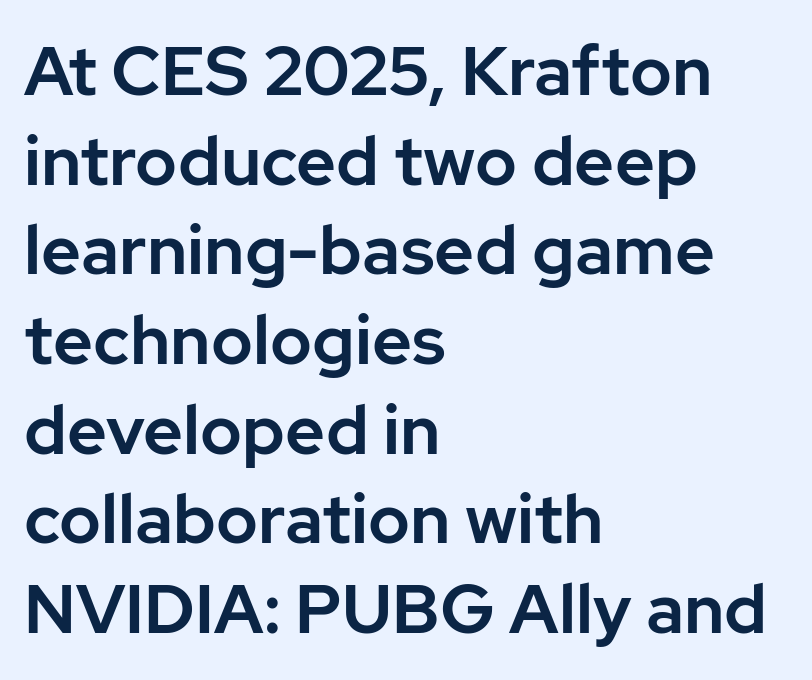
Q: Is the text italic (slanted)? A: No, it is upright.
Q: Is the typeface a serif or a sans-serif typeface? A: Sans-serif.
Q: Is the text underlined? A: No.
Q: How is the paragraph aligned? A: Left-aligned.
Q: Is the spacing between letters normal or unusually wide? A: Normal.
Q: Is the spacing between lines tight, normal or loose? A: Normal.
Q: Width (condensed, normal, or wide)? A: Normal.
Q: Stroke contrast? A: Low.
Q: x-height? A: Medium.
Q: Monospaced? A: No.
